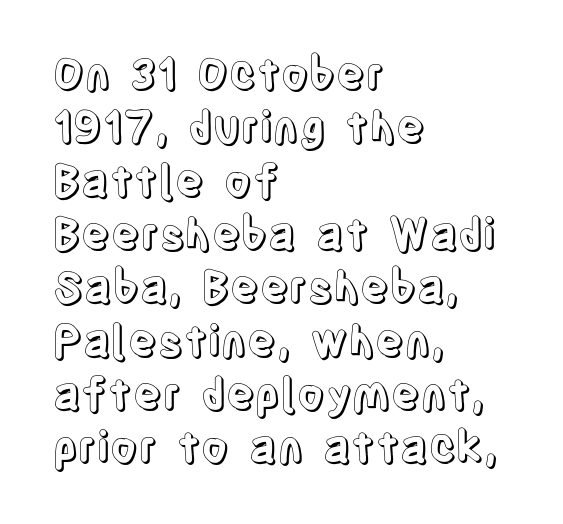
Q: Is the text italic (slanted)? A: No, it is upright.
Q: Is the text underlined? A: No.
Q: How is the paragraph aligned? A: Left-aligned.
Q: Is the spacing between letters normal or unusually wide? A: Normal.
Q: Width (condensed, normal, or wide)? A: Condensed.
Q: x-height? A: Large.
Q: Monospaced? A: No.
